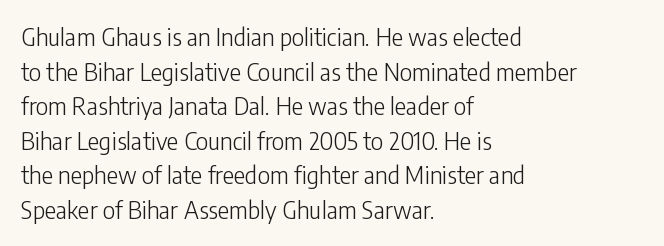
Regarding leading, the lines here are spaced in the standard way. The letters look calm and open, with moderate or lighter stems. Layout note: lines flush left. The rendering keeps characters at their native spacing. The lettering stays uniformly vertical, giving the passage a roman look. Underline: absent.
